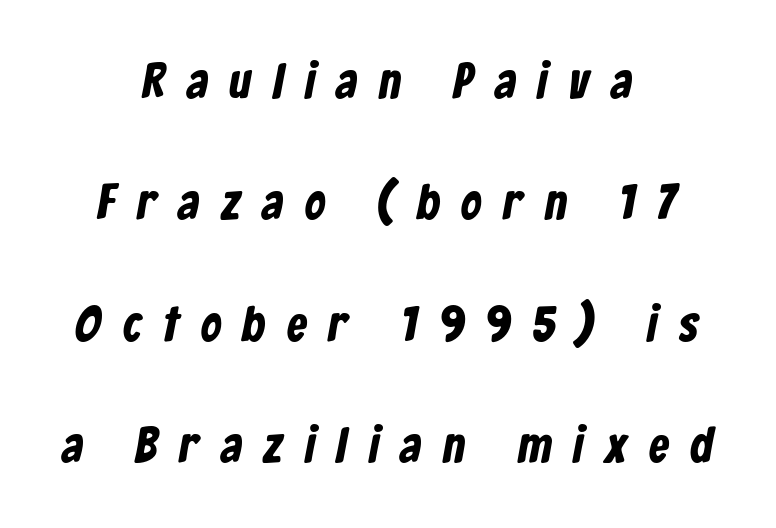
This sample uses expanded letter spacing, leaving extra air between glyphs. Letters rest on an invisible, unmarked baseline. Classification — sans serif. A typesetter would call this proportional, since set widths differ per character. Horizontal bands of white between lines are thick stripes.
